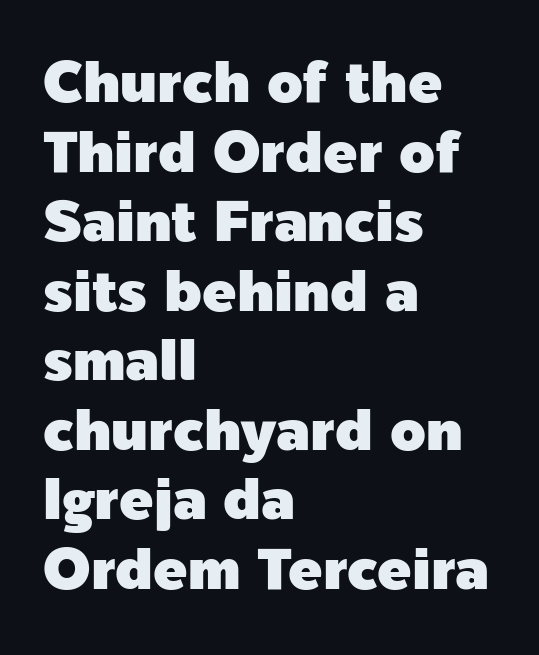
The image shows 57 px sans-serif type, upright; set left-aligned, line spacing 1.22x, normal letter spacing, not underlined; a medium x-height.
